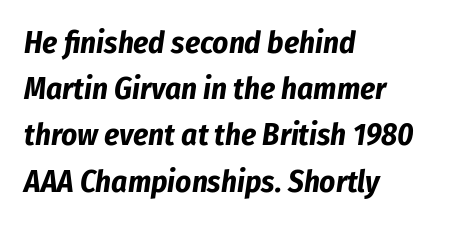
The image shows 31 px bold, condensed type, italic (leaning right); set left-aligned, normal line spacing (1.49x), normal letter spacing, not underlined; low stroke contrast and a medium x-height.
